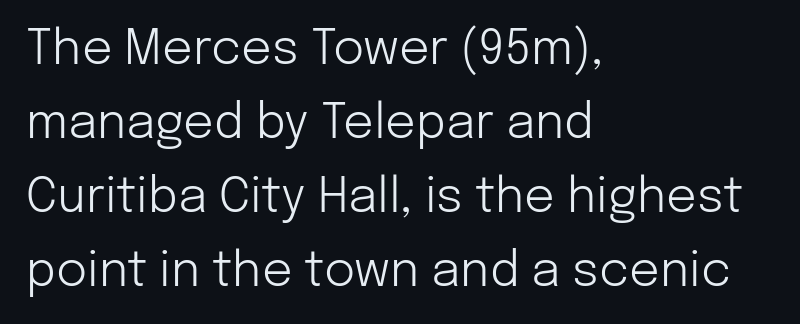
The image shows 48 px light sans-serif type, upright; set left-aligned, normal line spacing (1.54x), normal letter spacing, not underlined; low stroke contrast and a medium x-height.
